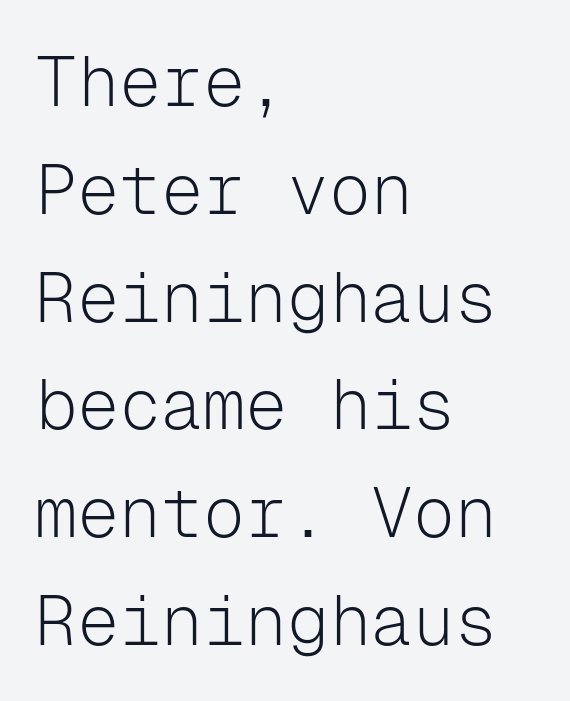
Q: Is the text bold? A: No.
Q: Is the text italic (slanted)? A: No, it is upright.
Q: Is the typeface a serif or a sans-serif typeface? A: Sans-serif.
Q: Is the text underlined? A: No.
Q: How is the paragraph aligned? A: Left-aligned.
Q: Is the spacing between letters normal or unusually wide? A: Normal.
Q: Is the spacing between lines tight, normal or loose? A: Normal.
Q: Width (condensed, normal, or wide)? A: Normal.
Q: Stroke contrast? A: Low.
Q: x-height? A: Medium.
Q: Monospaced? A: Yes.
